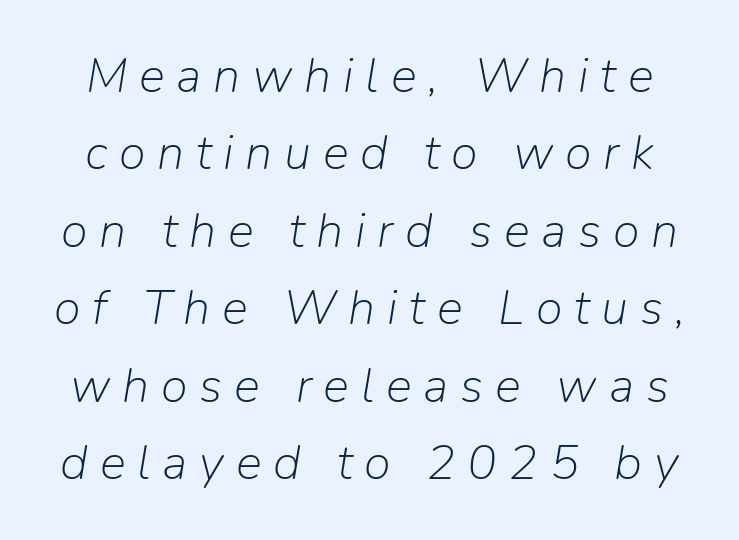
The image shows 49 px light type, italic (leaning right); set normal line spacing (1.58x), unusually wide letter spacing (+0.24 em), not underlined; low stroke contrast and a medium x-height.
